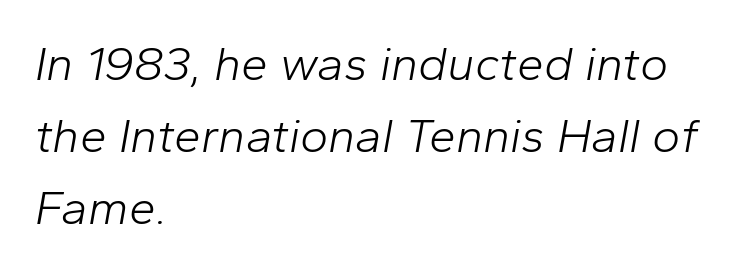
Check under the words: just untouched page. Vertically, the passage feels balanced, rows spaced as you'd expect. Yep, that's italic — everything's leaning. Horizontal alignment here is leftward, the default for most running prose. The font is comparable to plain body text, perhaps lighter.
